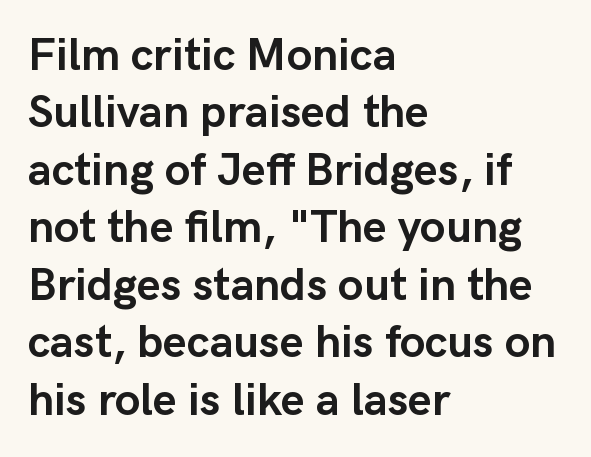
The image shows 46 px semibold sans-serif type, upright; set left-aligned, normal line spacing (1.25x), normal letter spacing, not underlined; low stroke contrast and a medium x-height.
